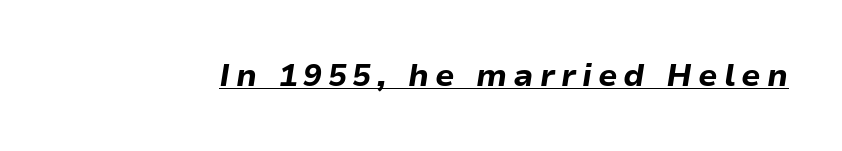
{"italic": "yes", "lean": "right", "slant_degrees": 9, "bold": "yes", "weight": "bold", "width": "normal", "stroke_contrast": "low", "x_height": "medium", "monospaced": "no", "underline": "yes", "glyph_px": 31}
